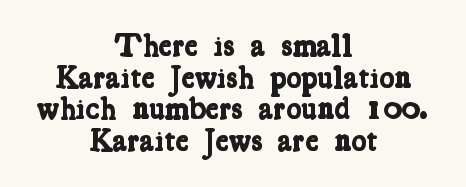
Is the block centered? Yes — each line is placed symmetrically about the middle. Anything drawn beneath the words? Only blank space. The tracking reads as untouched default to a designer's eye. Leading is clearly below the norm, producing a dense column. Character widths vary here, with narrow letters taking less room than wide ones. This is heavy type, rendered in bold.
